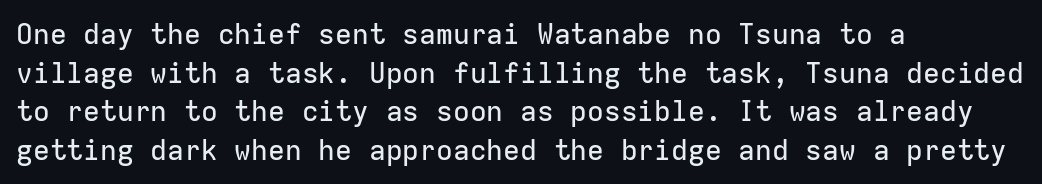
Q: Is the text italic (slanted)? A: No, it is upright.
Q: Is the typeface a serif or a sans-serif typeface? A: Sans-serif.
Q: Is the text underlined? A: No.
Q: How is the paragraph aligned? A: Left-aligned.
Q: Is the spacing between letters normal or unusually wide? A: Normal.
Q: Is the spacing between lines tight, normal or loose? A: Normal.
Q: Width (condensed, normal, or wide)? A: Normal.
Q: Stroke contrast? A: Low.
Q: x-height? A: Medium.
Q: Monospaced? A: Yes.
